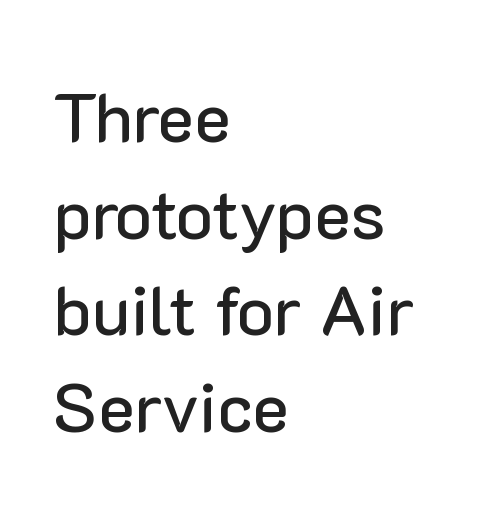
Q: Is the text italic (slanted)? A: No, it is upright.
Q: Is the typeface a serif or a sans-serif typeface? A: Sans-serif.
Q: Is the text underlined? A: No.
Q: How is the paragraph aligned? A: Left-aligned.
Q: Is the spacing between letters normal or unusually wide? A: Normal.
Q: Is the spacing between lines tight, normal or loose? A: Normal.
Q: Width (condensed, normal, or wide)? A: Normal.
Q: Stroke contrast? A: Low.
Q: x-height? A: Medium.
Q: Monospaced? A: No.
